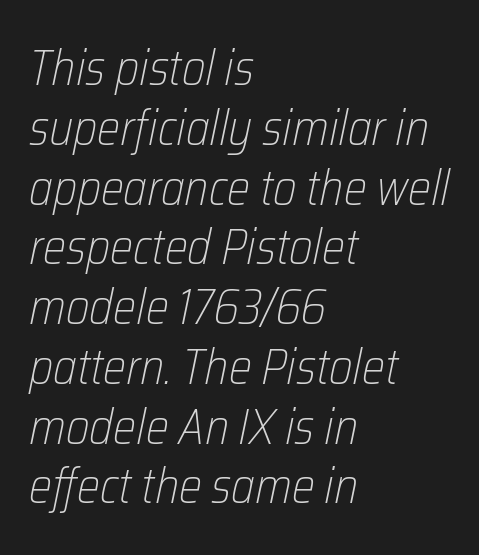
Q: Is the text bold? A: No.
Q: Is the text italic (slanted)? A: Yes, it leans right by about 12 degrees.
Q: Is the text underlined? A: No.
Q: How is the paragraph aligned? A: Left-aligned.
Q: Is the spacing between letters normal or unusually wide? A: Normal.
Q: Width (condensed, normal, or wide)? A: Condensed.
Q: Stroke contrast? A: Low.
Q: x-height? A: Medium.
Q: Monospaced? A: No.
